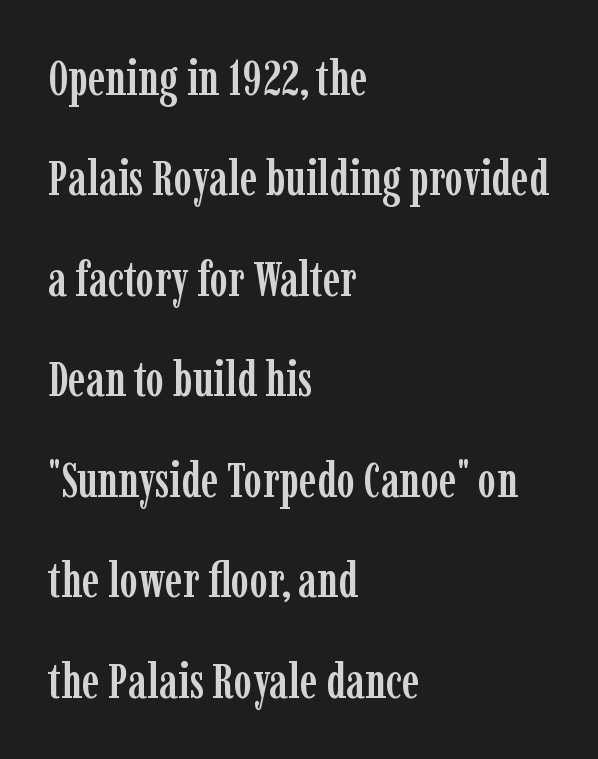
{"serif": "yes", "italic": "no", "width": "condensed", "stroke_contrast": "low", "x_height": "medium", "monospaced": "no", "underline": "no", "align": "left", "line_spacing": "loose", "line_spacing_ratio": 2.05, "letter_spacing": "normal", "letter_spacing_em": 0.0, "glyph_px": 49}
